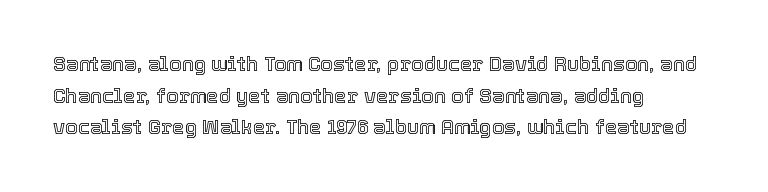
Q: Is the text italic (slanted)? A: No, it is upright.
Q: Is the text underlined? A: No.
Q: How is the paragraph aligned? A: Left-aligned.
Q: Is the spacing between letters normal or unusually wide? A: Normal.
Q: Is the spacing between lines tight, normal or loose? A: Normal.
